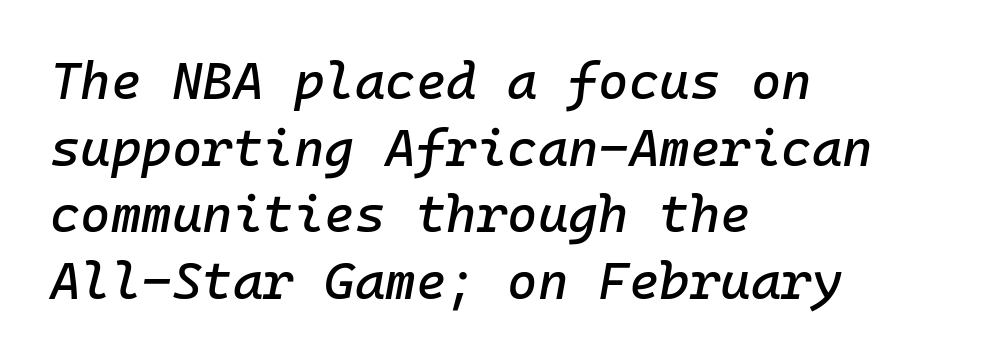
{"italic": "yes", "lean": "right", "slant_degrees": 10, "width": "normal", "stroke_contrast": "low", "x_height": "medium", "monospaced": "yes", "underline": "no", "align": "left", "line_spacing": "normal", "line_spacing_ratio": 1.28, "letter_spacing": "normal", "letter_spacing_em": 0.0, "glyph_px": 52}
